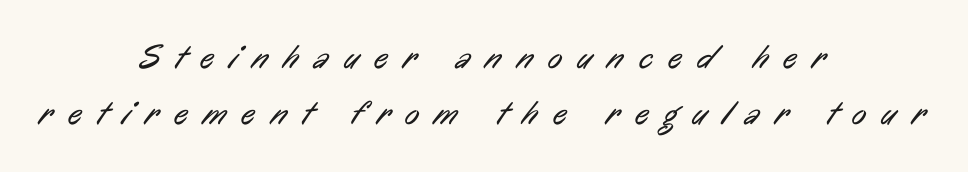
Do the characters align in a grid? No, the font is proportional. Note: no serifs on the glyphs. The strokes carry an ordinary text weight at most. The zone under the glyphs is completely vacant. Between one letter and the next there's a generous, obvious gap.
